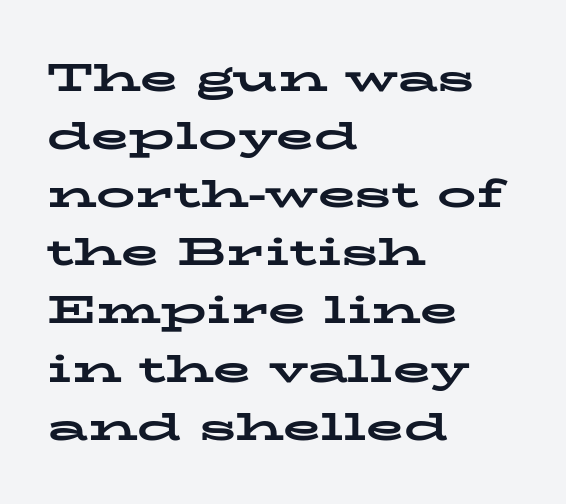
Teacher's note: observe the even left margin — that is flush-left alignment. Check under the words: just untouched page. Font category for this specimen: serif. The line-height multiplier appears to be the usual default.
